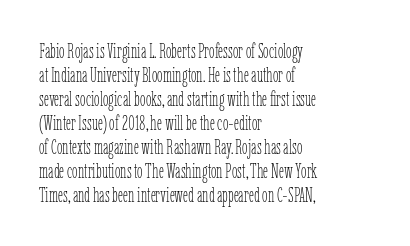
Q: Is the text bold? A: No.
Q: Is the text italic (slanted)? A: No, it is upright.
Q: Is the text underlined? A: No.
Q: How is the paragraph aligned? A: Left-aligned.
Q: Is the spacing between letters normal or unusually wide? A: Normal.
